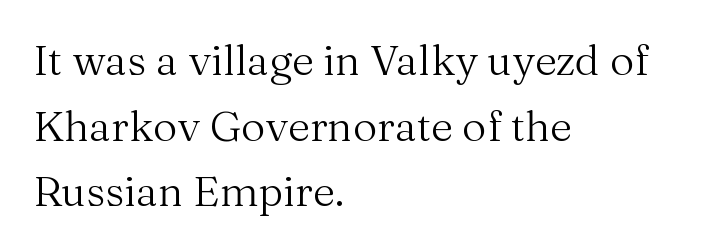
The lettering holds an erect, upright posture throughout. These lines are composed in type with serifs. Heaviness? Minimal to ordinary, like unemphasized prose. Is the block centered? No — it sits flush against the left margin.
